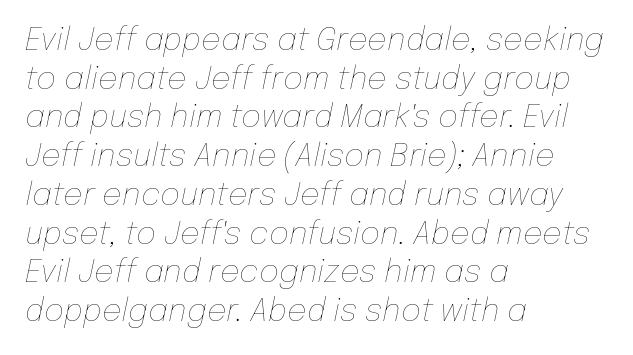
Q: Is the text bold? A: No.
Q: Is the text italic (slanted)? A: Yes, it leans right by about 12 degrees.
Q: Is the text underlined? A: No.
Q: How is the paragraph aligned? A: Left-aligned.
Q: Is the spacing between letters normal or unusually wide? A: Normal.
Q: Is the spacing between lines tight, normal or loose? A: Normal.
Q: Width (condensed, normal, or wide)? A: Normal.
Q: Stroke contrast? A: Low.
Q: x-height? A: Medium.
Q: Monospaced? A: No.
